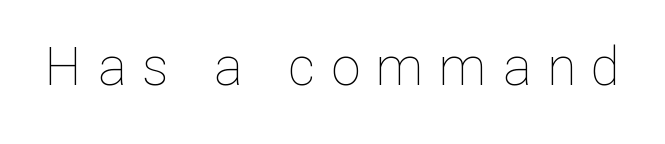
Here the glyphs are tracked loosely, breaking word shapes into spaced letters. This is the regular roman posture of the typeface. Note the varied advance widths — an 'i' is clearly narrower than an 'm'. The strip under each line holds only bare page. The characters are drawn with everyday or finer stroke widths.
